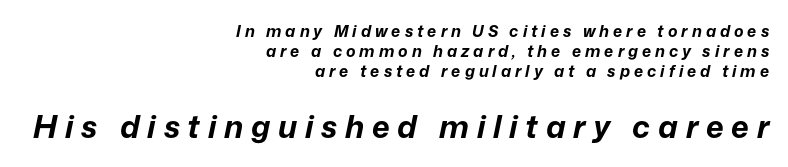
The glyphs look as if they've been sheared to an angle. Larger block? The one below; the one above is distinctly smaller. No word sits above an underline. One-word summary of the alignment: right. Varying glyph widths throughout — classic text-font behaviour. The line texture is sparse and dotted thanks to wide tracking.
